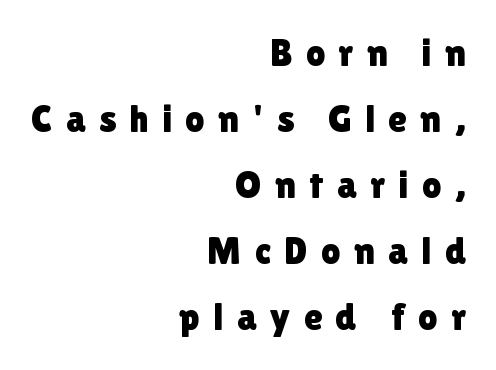
Q: Is the text italic (slanted)? A: No, it is upright.
Q: Is the typeface a serif or a sans-serif typeface? A: Sans-serif.
Q: Is the text underlined? A: No.
Q: How is the paragraph aligned? A: Right-aligned.
Q: Is the spacing between letters normal or unusually wide? A: Unusually wide.
Q: Width (condensed, normal, or wide)? A: Normal.
Q: Stroke contrast? A: Low.
Q: x-height? A: Medium.
Q: Monospaced? A: No.
